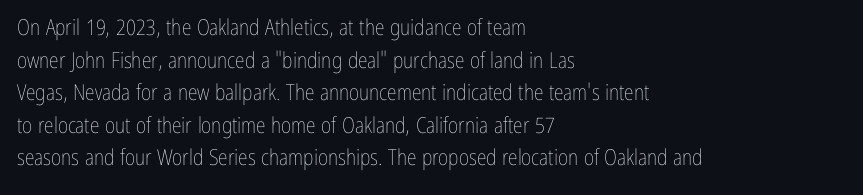
{"italic": "no", "bold": "no", "underline": "no", "align": "left", "line_spacing": "normal", "line_spacing_ratio": 1.48, "letter_spacing": "normal", "letter_spacing_em": 0.0, "glyph_px": 22}
